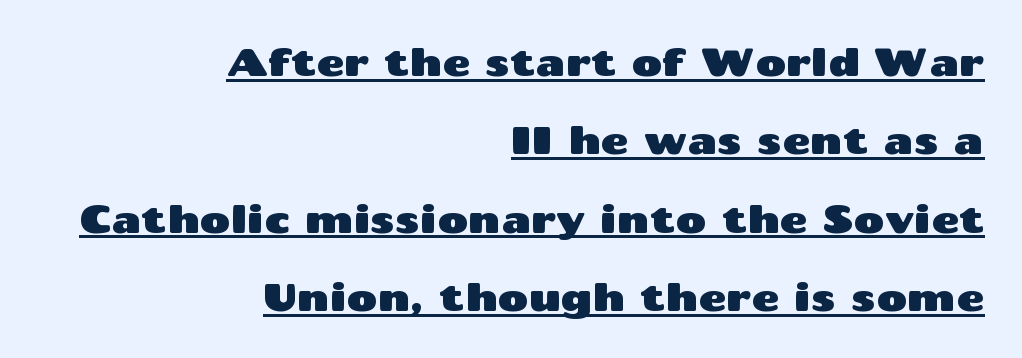
Every character sits straight up, as roman type does. The letterforms sit shoulder to shoulder at normal distance. Is the block centered? No — it sits flush against the right margin. A continuous stroke trails under the words, as in a hyperlink. Quick note: interline space is abundant.
